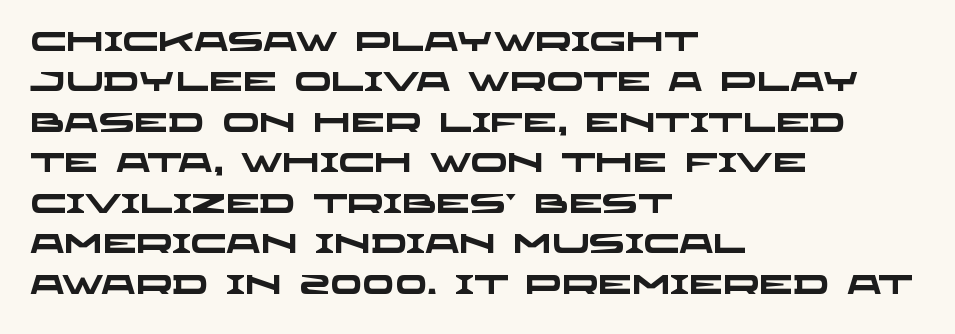
{"bold": "yes", "underline": "no", "align": "left", "line_spacing": "normal", "line_spacing_ratio": 1.5, "letter_spacing": "normal", "letter_spacing_em": 0.0, "glyph_px": 27}
